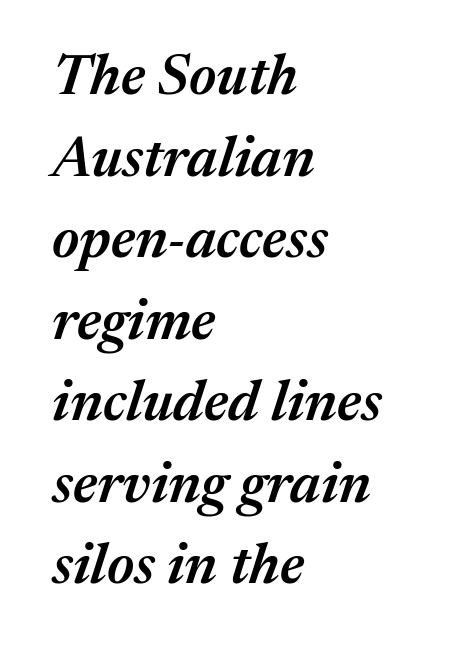
The image shows 57 px semibold type, italic (leaning right); set left-aligned, normal line spacing (1.43x), normal letter spacing, not underlined; medium stroke contrast and a medium x-height.
